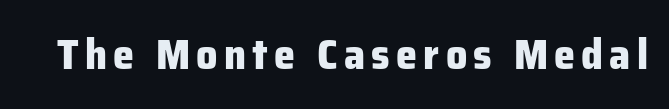
The image shows 42 px heavy sans-serif type, upright; set not underlined; low stroke contrast and a medium x-height.
